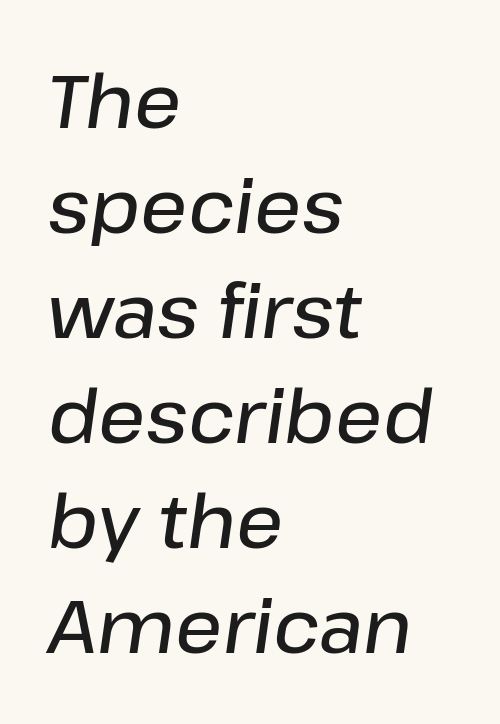
Vertical spacing — default. Type without underlining. Character widths vary here, with narrow letters taking less room than wide ones. Compared with ordinary roman type, these characters are visibly tilted.
